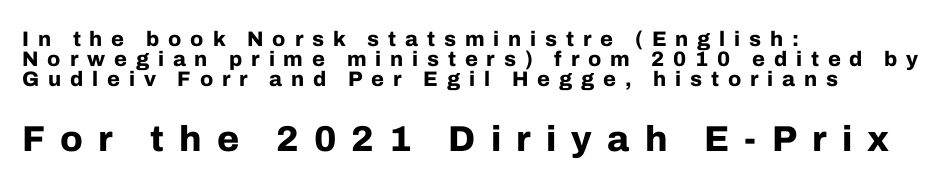
{"serif": "no", "italic": "no", "bold": "yes", "weight": "bold", "width": "normal", "stroke_contrast": "low", "x_height": "medium", "monospaced": "no", "underline": "no", "align": "left", "line_spacing": "tight", "line_spacing_ratio": 0.95, "letter_spacing": "wide", "letter_spacing_em": 0.42, "larger_block": "second", "size_ratio": 1.71, "glyph_px": 36}
